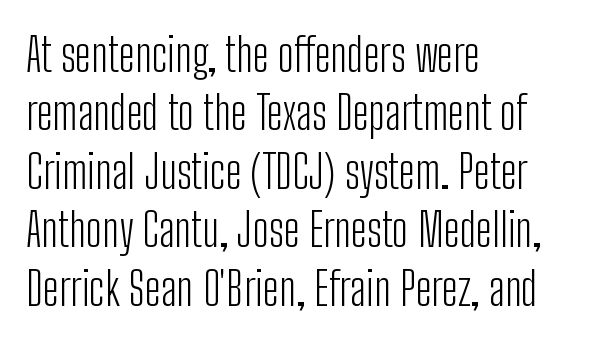
The image shows 46 px light, condensed sans-serif type, upright; set left-aligned, normal line spacing (1.27x), normal letter spacing, not underlined; low stroke contrast and a medium x-height.
